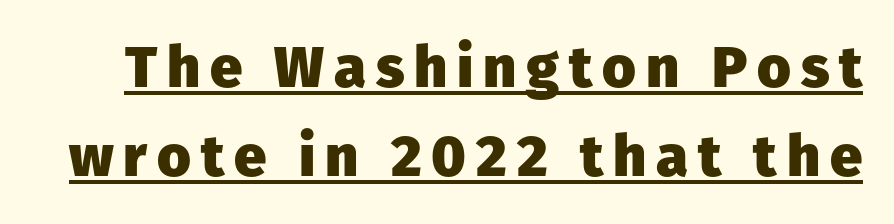
The image shows 58 px heavy sans-serif type, upright; set normal line spacing (1.53x), underlined; low stroke contrast and a medium x-height.
